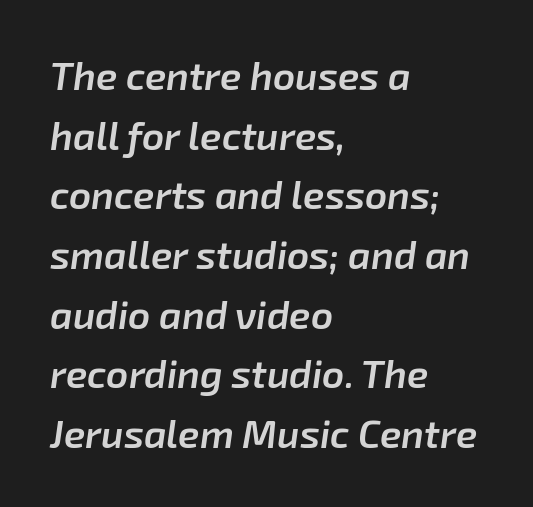
{"italic": "yes", "lean": "right", "slant_degrees": 8, "bold": "semi", "weight": "semibold", "width": "normal", "stroke_contrast": "low", "x_height": "medium", "monospaced": "no", "underline": "no", "align": "left", "line_spacing": "normal", "line_spacing_ratio": 1.53, "letter_spacing": "normal", "letter_spacing_em": 0.0, "glyph_px": 39}
